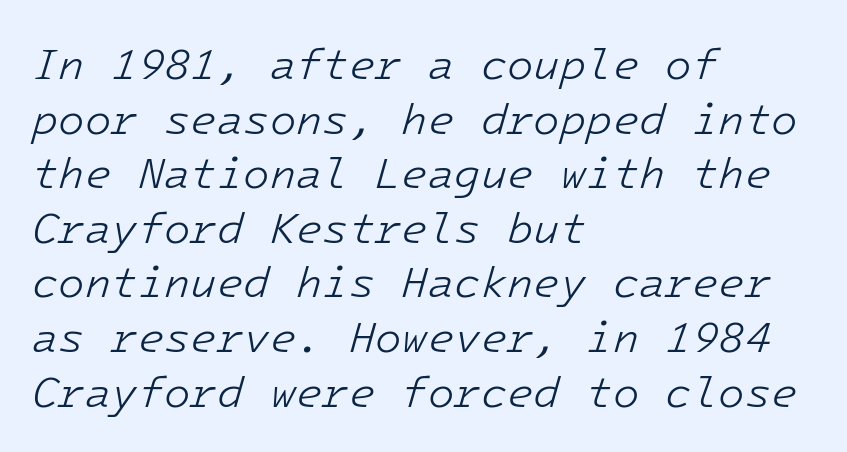
{"italic": "yes", "lean": "right", "slant_degrees": 16, "bold": "no", "weight": "light", "width": "normal", "stroke_contrast": "low", "x_height": "medium", "underline": "no", "align": "left", "line_spacing": "normal", "line_spacing_ratio": 1.27, "letter_spacing": "normal", "letter_spacing_em": 0.0, "glyph_px": 43}
